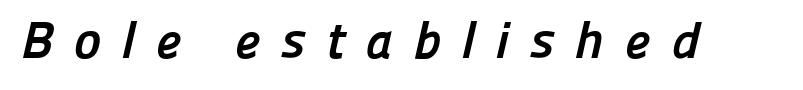
The face used here is rendered with a markedly widened letterfit. The face used here has the dense, thick strokes of a bold. The rendering uses natural spacing where letterforms have individual widths. Nobody drew a line under any word here. Are there feet on the stems? There aren't — it's a sans.
